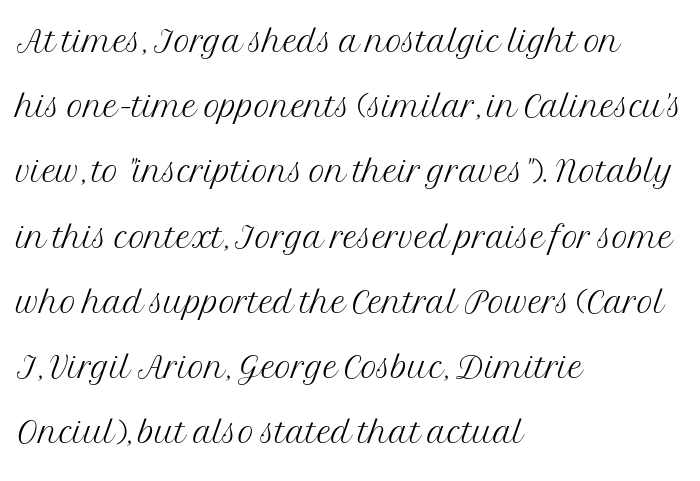
{"serif": "yes", "bold": "no", "weight": "light", "width": "normal", "stroke_contrast": "medium", "x_height": "medium", "monospaced": "no", "underline": "no", "align": "left", "line_spacing": "normal", "line_spacing_ratio": 1.45, "letter_spacing": "normal", "letter_spacing_em": 0.0, "glyph_px": 45}
